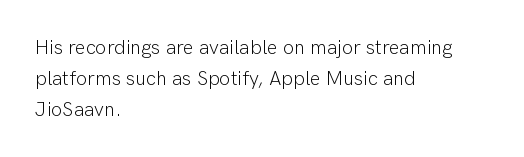
The image shows 20 px text type, upright; set left-aligned, normal line spacing (1.55x), normal letter spacing, not underlined.
